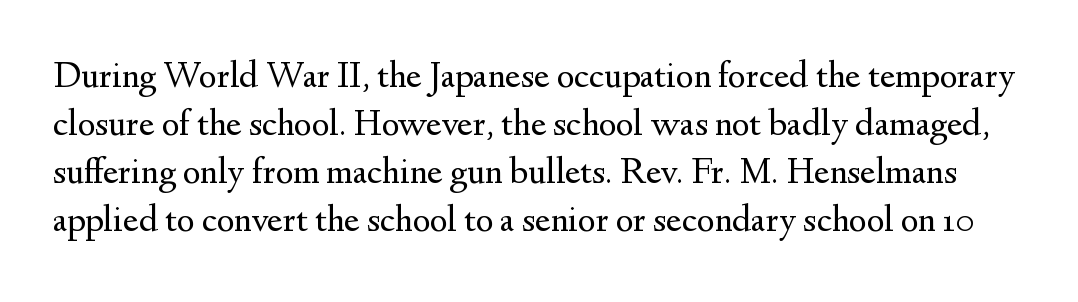
Q: Is the text bold? A: No.
Q: Is the text italic (slanted)? A: No, it is upright.
Q: Is the typeface a serif or a sans-serif typeface? A: Serif.
Q: Is the text underlined? A: No.
Q: Is the spacing between letters normal or unusually wide? A: Normal.
Q: Is the spacing between lines tight, normal or loose? A: Normal.
Q: Width (condensed, normal, or wide)? A: Normal.
Q: Stroke contrast? A: Medium.
Q: x-height? A: Small.
Q: Monospaced? A: No.
